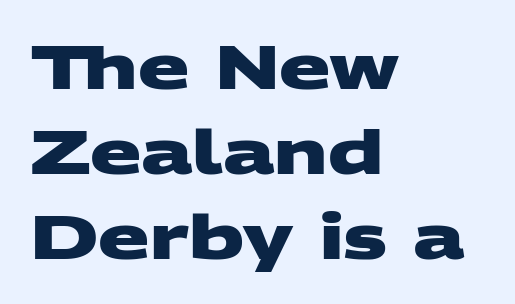
Q: Is the text bold? A: Yes.
Q: Is the typeface a serif or a sans-serif typeface? A: Sans-serif.
Q: Is the text underlined? A: No.
Q: How is the paragraph aligned? A: Left-aligned.
Q: Is the spacing between letters normal or unusually wide? A: Normal.
Q: Is the spacing between lines tight, normal or loose? A: Normal.
Q: Width (condensed, normal, or wide)? A: Wide.
Q: Stroke contrast? A: Medium.
Q: x-height? A: Large.
Q: Monospaced? A: No.
